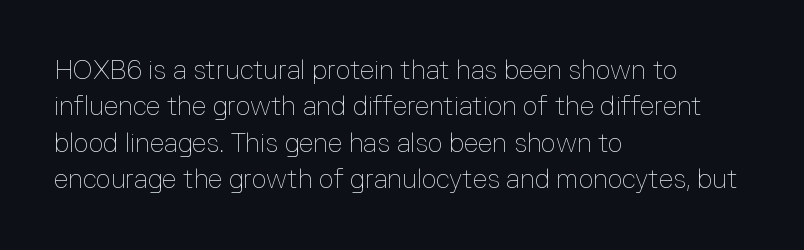
Q: Is the text bold? A: No.
Q: Is the text italic (slanted)? A: No, it is upright.
Q: Is the text underlined? A: No.
Q: How is the paragraph aligned? A: Left-aligned.
Q: Is the spacing between letters normal or unusually wide? A: Normal.
Q: Is the spacing between lines tight, normal or loose? A: Normal.
